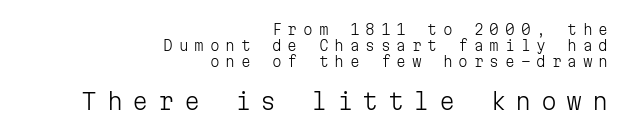
Weight class: somewhere from thin through regular. Between one letter and the next there's a generous, obvious gap. Descenders hang freely into open space. Is there much room between lines? No — they nearly touch. Two sizes are in play, and the larger belongs to the second block.
